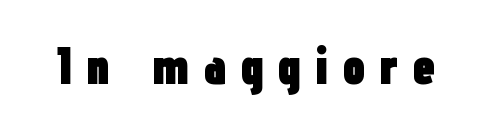
The image shows 52 px heavy, condensed sans-serif type, upright; set unusually wide letter spacing (+0.26 em), not underlined; low stroke contrast and a medium x-height.
